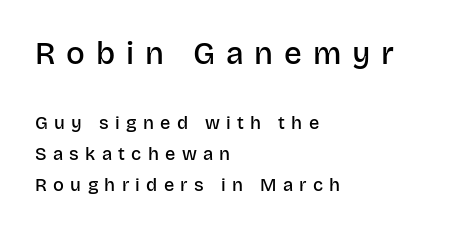
The image shows 31 px semibold sans-serif type, upright; set left-aligned, normal line spacing (1.7x), unusually wide letter spacing (+0.35 em), not underlined; the first (top) block is 1.72x larger; low stroke contrast and a large x-height.
